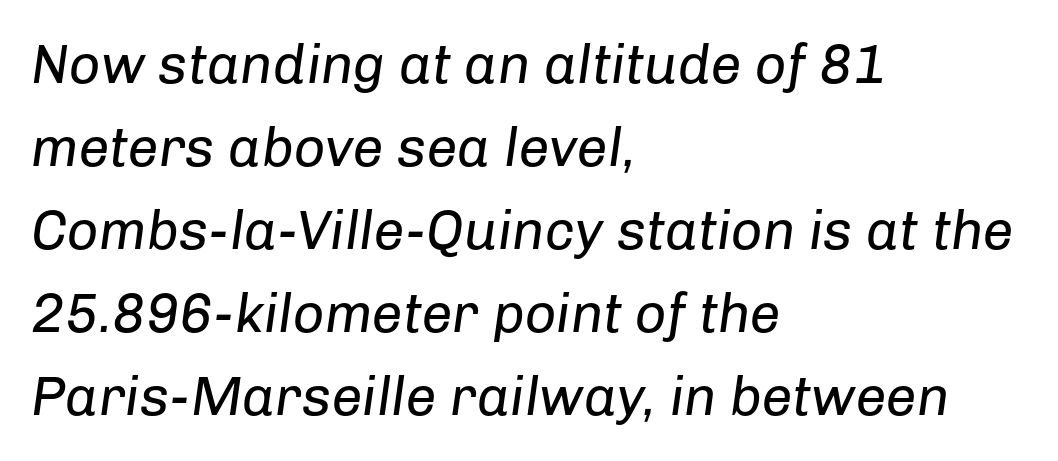
Letter spacing: default. Notice how the stems are inclined rather than vertical — that's the hallmark of italics. Proportional: the letters do not fall into vertical columns. Counters stay open thanks to moderate or lighter strokes.
